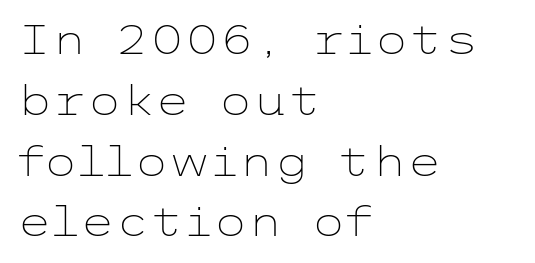
{"serif": "no", "italic": "no", "bold": "no", "weight": "light", "width": "wide", "stroke_contrast": "low", "x_height": "medium", "underline": "no", "align": "left", "line_spacing": "normal", "line_spacing_ratio": 1.52, "letter_spacing": "normal", "letter_spacing_em": 0.0, "glyph_px": 40}
